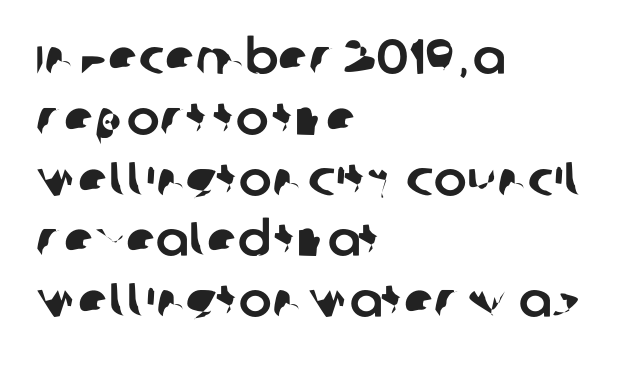
The face used here is a sans, in the tradition of grotesques and geometrics. The tracking reads as untouched default to a designer's eye. Type without underlining. Reading down the block, your eye returns to a fixed left position each line.
